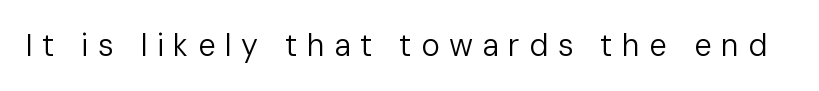
The image shows 31 px regular-weight sans-serif type, upright; set unusually wide letter spacing (+0.3 em), not underlined; low stroke contrast and a medium x-height.
